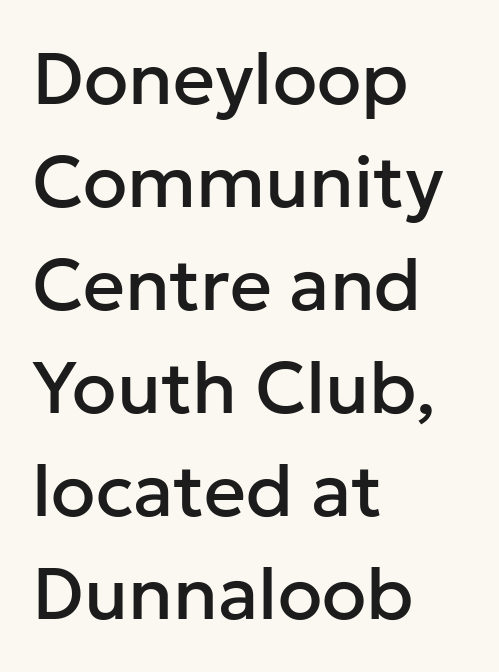
The image shows 73 px sans-serif type, upright; set left-aligned, normal line spacing (1.41x), normal letter spacing, not underlined; low stroke contrast and a medium x-height.
